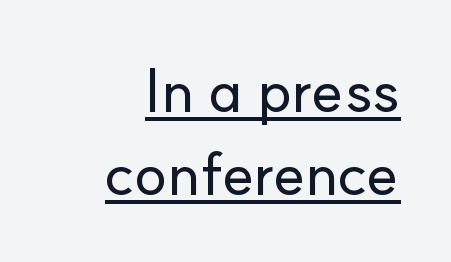
{"serif": "no", "italic": "no", "width": "normal", "stroke_contrast": "low", "x_height": "small", "monospaced": "no", "underline": "yes", "align": "right", "line_spacing": "normal", "line_spacing_ratio": 1.36, "letter_spacing": "normal", "letter_spacing_em": 0.0, "glyph_px": 61}
